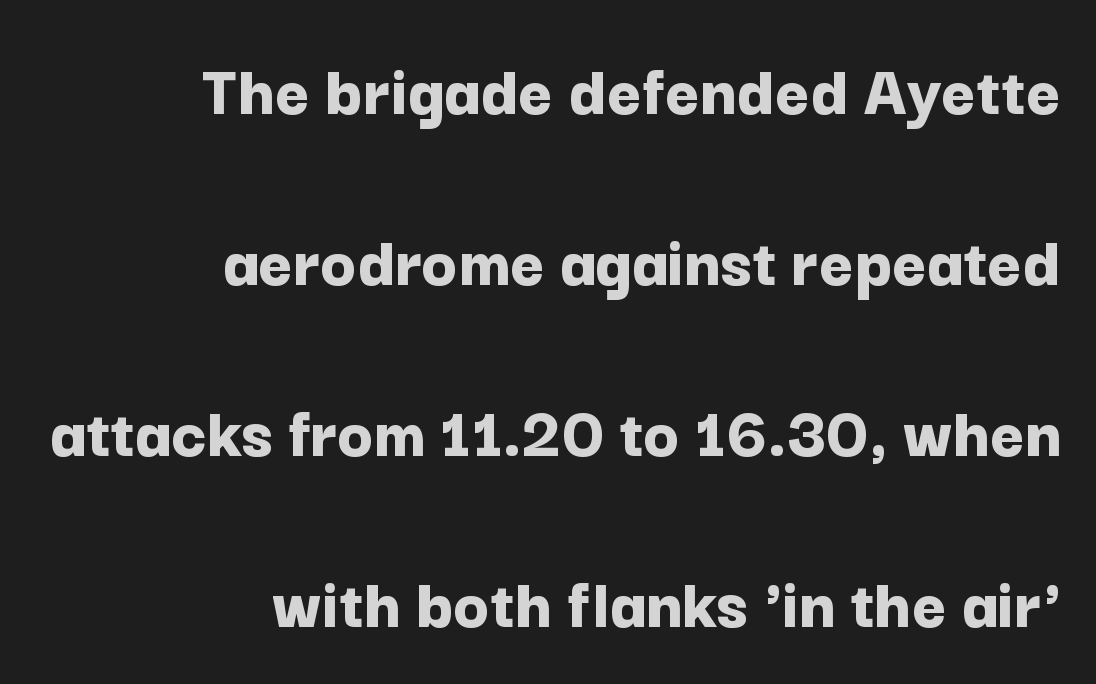
Underlining? Definitely not there. Look at the bottom of the vertical strokes: they stop flat, with no serifs. You could not count columns in this text — the font is proportionally spaced. Tracking here is standard; glyphs follow each other at the usual distance. Every letter is thick-stroked: bold, no question. Horizontal bands of white between lines are thick stripes.
